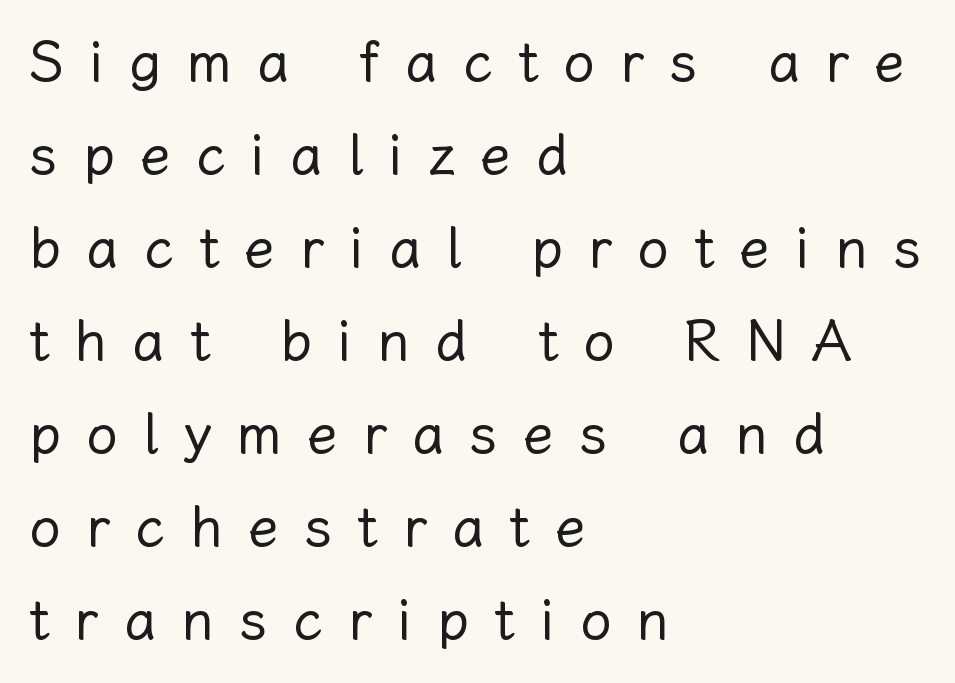
The image shows 56 px regular-weight type, upright; set left-aligned, normal line spacing (1.66x), unusually wide letter spacing (+0.45 em), not underlined; low stroke contrast and a medium x-height.
